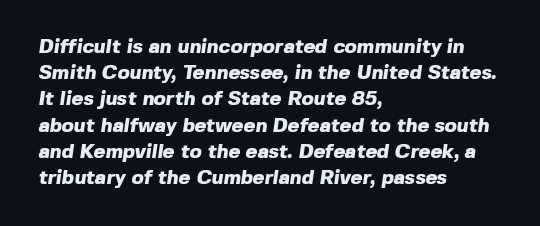
{"bold": "yes", "underline": "no", "align": "left", "line_spacing": "normal", "line_spacing_ratio": 1.31, "letter_spacing": "normal", "letter_spacing_em": 0.0, "glyph_px": 20}
